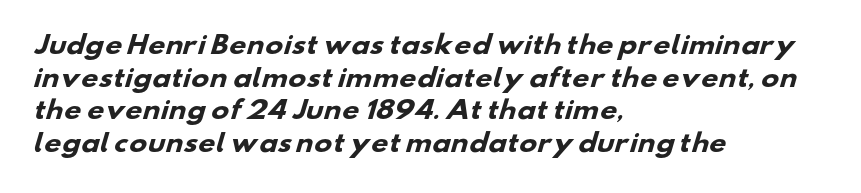
The image shows 24 px bold type; set left-aligned, normal line spacing (1.36x), normal letter spacing, not underlined.
